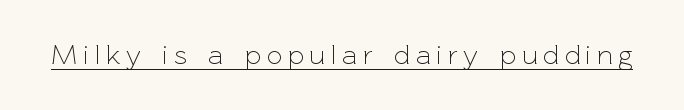
Vertical stems look standard width or narrower in stroke. Compared with typical body copy, the letter spacing here is much looser. A roman cut, with each character standing at attention. Decoration check: the copy is underlined.
